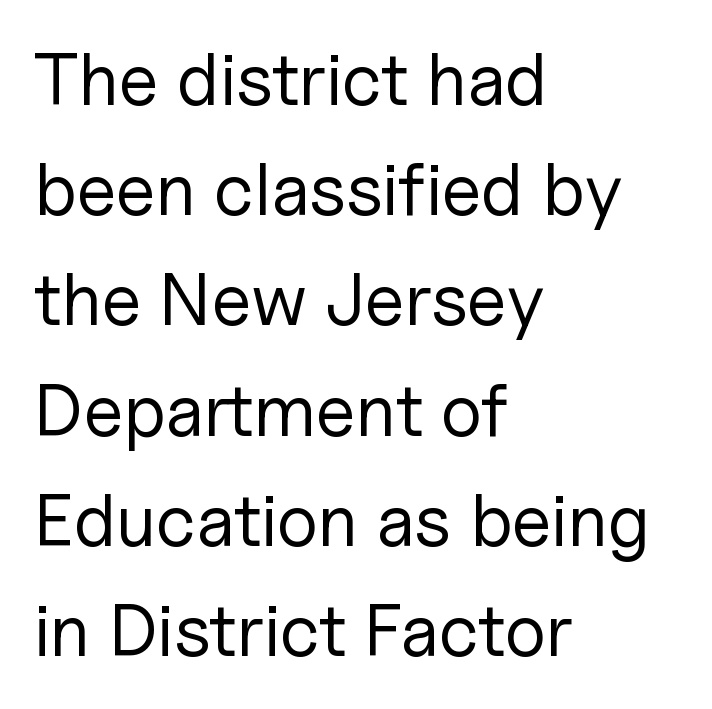
{"serif": "no", "italic": "no", "bold": "no", "weight": "regular", "width": "normal", "stroke_contrast": "low", "x_height": "medium", "monospaced": "no", "underline": "no", "align": "left", "line_spacing": "normal", "line_spacing_ratio": 1.51, "letter_spacing": "normal", "letter_spacing_em": 0.0, "glyph_px": 73}
